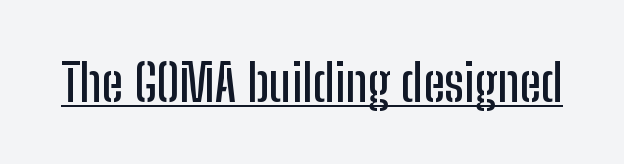
The image shows 51 px condensed sans-serif type, upright; set normal letter spacing, underlined; low stroke contrast and a medium x-height.
